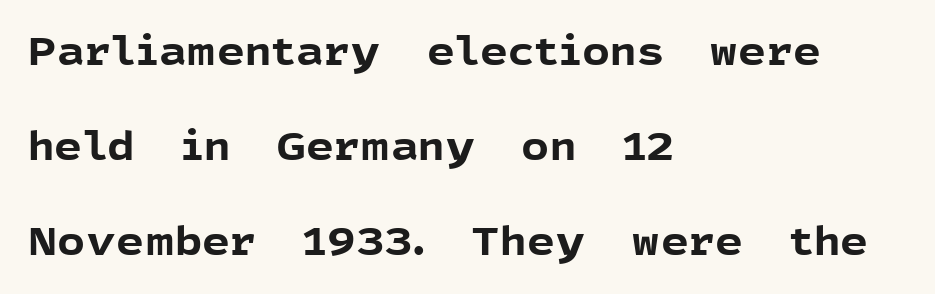
{"serif": "no", "italic": "no", "bold": "yes", "weight": "bold", "width": "normal", "x_height": "medium", "monospaced": "no", "underline": "no", "align": "left", "line_spacing": "loose", "line_spacing_ratio": 2.43, "letter_spacing": "normal", "letter_spacing_em": 0.0, "glyph_px": 39}
